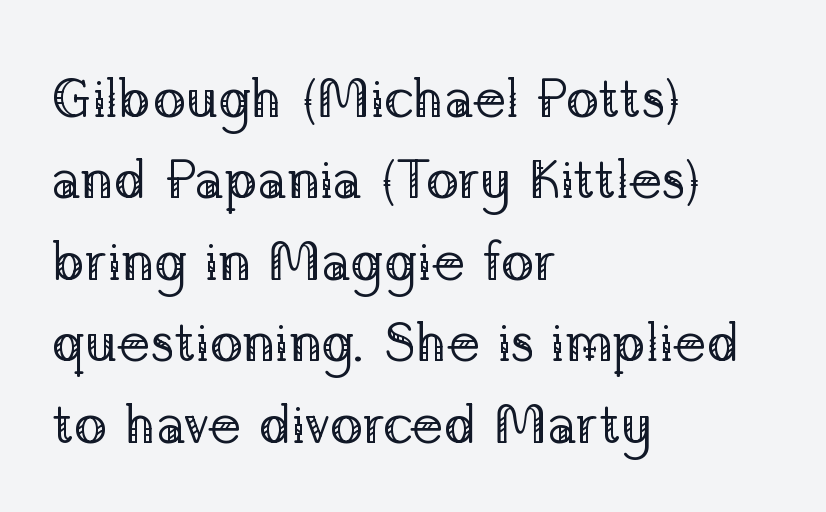
{"serif": "yes", "italic": "no", "bold": "no", "weight": "regular", "width": "normal", "stroke_contrast": "low", "x_height": "medium", "monospaced": "no", "underline": "no", "align": "left", "line_spacing": "normal", "line_spacing_ratio": 1.48, "letter_spacing": "normal", "letter_spacing_em": 0.0, "glyph_px": 55}
